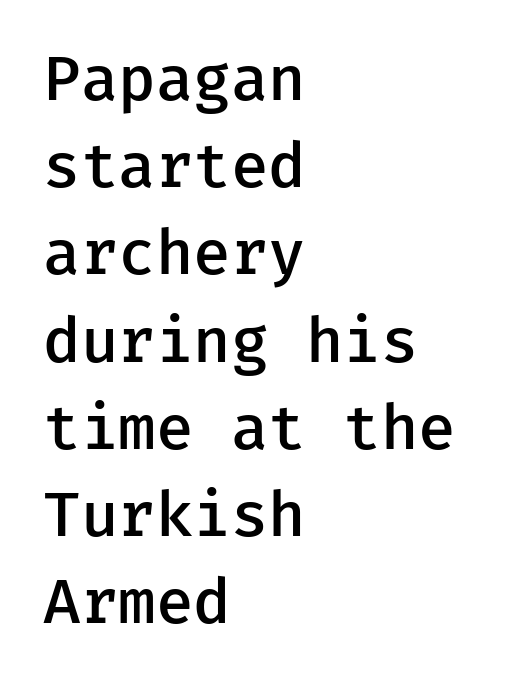
The image shows 61 px semibold sans-serif type, upright; set left-aligned, normal line spacing (1.43x), normal letter spacing, not underlined; low stroke contrast and a medium x-height.
